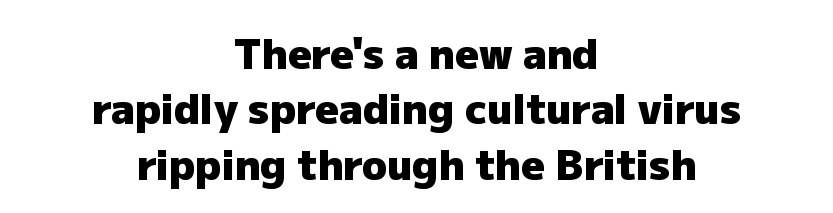
Short and long lines alike share a common midpoint. No feet cap the strokes, marking this as sans-serif type. Rows of type keep a routine distance in the vertical direction. These lines are rendered in a variable-pitch font.
